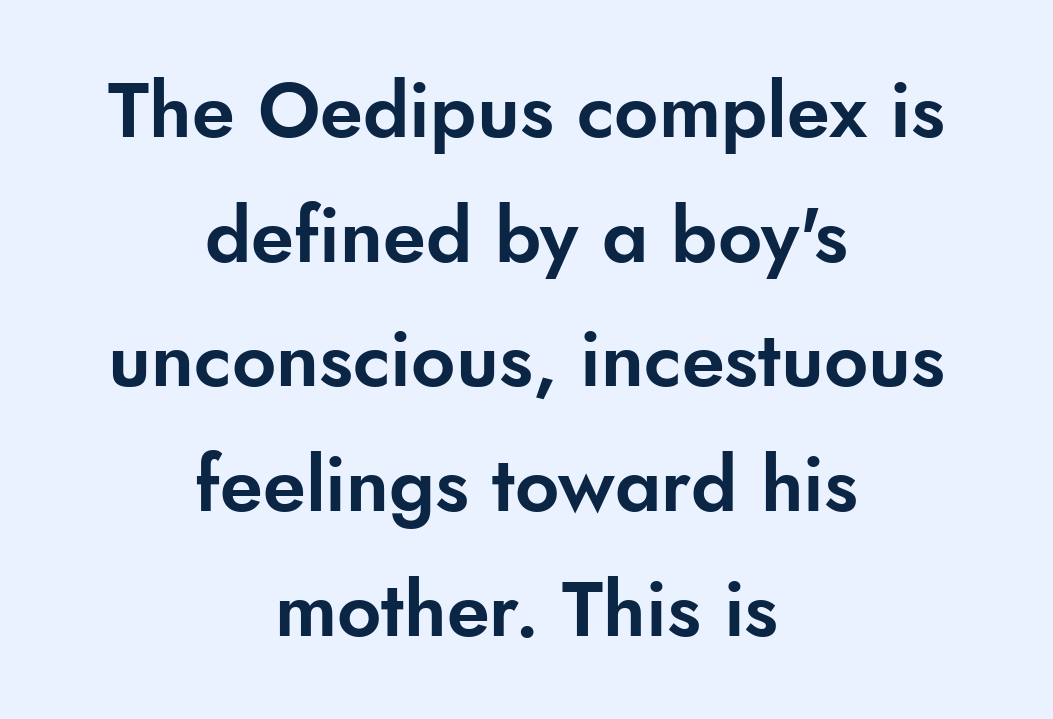
Quick note: interline space is typical. A typesetter would call this proportional, since set widths differ per character. This sample uses an upright cut, with every glyph sitting square on the baseline. Check under the words: just untouched page. Are there feet on the stems? There aren't — it's a sans. Alignment: centered.
